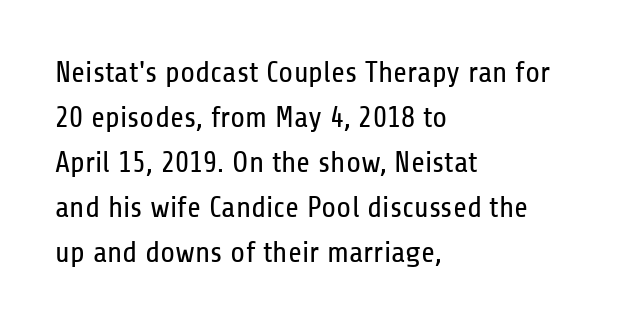
The image shows 30 px regular-weight, condensed sans-serif type, upright; set left-aligned, normal line spacing (1.5x), normal letter spacing, not underlined; low stroke contrast and a medium x-height.
